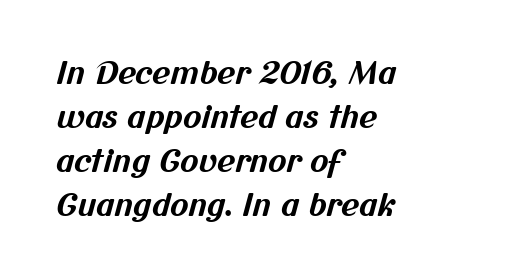
Type style note: lacks serifs. Character widths vary here, with narrow letters taking less room than wide ones. Regarding leading, the lines here are spaced in the standard way. Compared with typical body copy, the letter spacing here is the same. This sample is left-justified, so line endings fall wherever the words run out.
